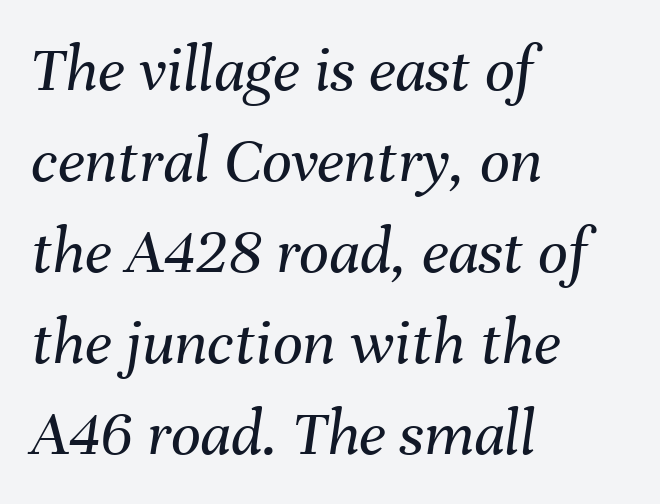
No extra ink here — the face is not bold. Every character sits at an angle, as italics do. Honestly, there is no underline to notice here at all. Layout note: lines flush left. Nobody touched the tracking dial on this one. In terms of leading, this rendering sits right in the middle.
